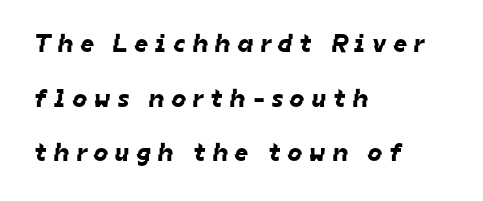
Q: Is the text underlined? A: No.
Q: How is the paragraph aligned? A: Left-aligned.
Q: Is the spacing between letters normal or unusually wide? A: Unusually wide.
Q: Is the spacing between lines tight, normal or loose? A: Loose.
